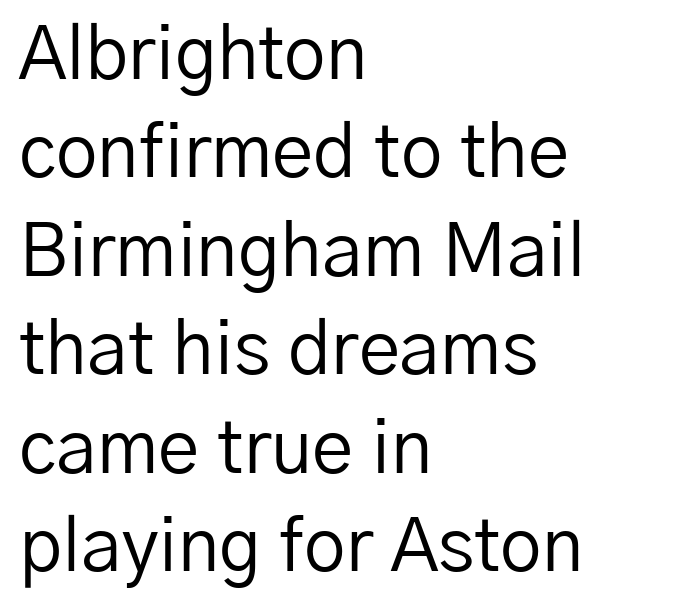
Q: Is the text bold? A: No.
Q: Is the text italic (slanted)? A: No, it is upright.
Q: Is the typeface a serif or a sans-serif typeface? A: Sans-serif.
Q: Is the text underlined? A: No.
Q: How is the paragraph aligned? A: Left-aligned.
Q: Is the spacing between letters normal or unusually wide? A: Normal.
Q: Is the spacing between lines tight, normal or loose? A: Normal.
Q: Width (condensed, normal, or wide)? A: Normal.
Q: Stroke contrast? A: Low.
Q: x-height? A: Medium.
Q: Monospaced? A: No.
